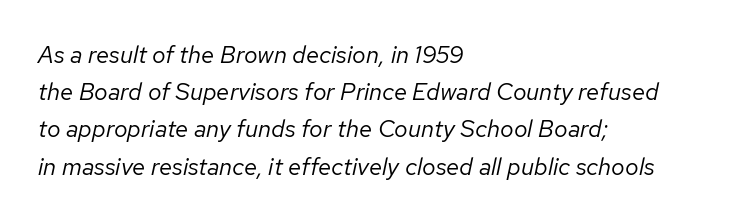
{"italic": "yes", "lean": "right", "slant_degrees": 12, "bold": "no", "underline": "no", "align": "left", "line_spacing": "normal", "line_spacing_ratio": 1.55, "letter_spacing": "normal", "letter_spacing_em": 0.0, "glyph_px": 24}
